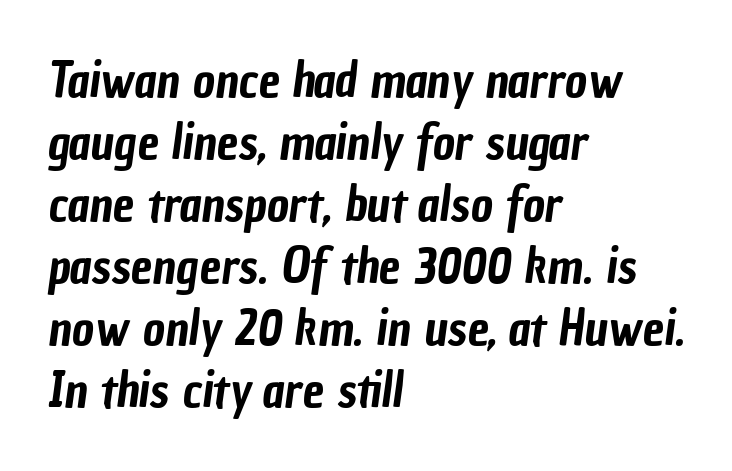
Do the characters align in a grid? No, the font is proportional. The zone under the glyphs is completely vacant. The space between consecutive lines is moderate. The gaps between neighbouring characters are ordinary and unremarkable.
